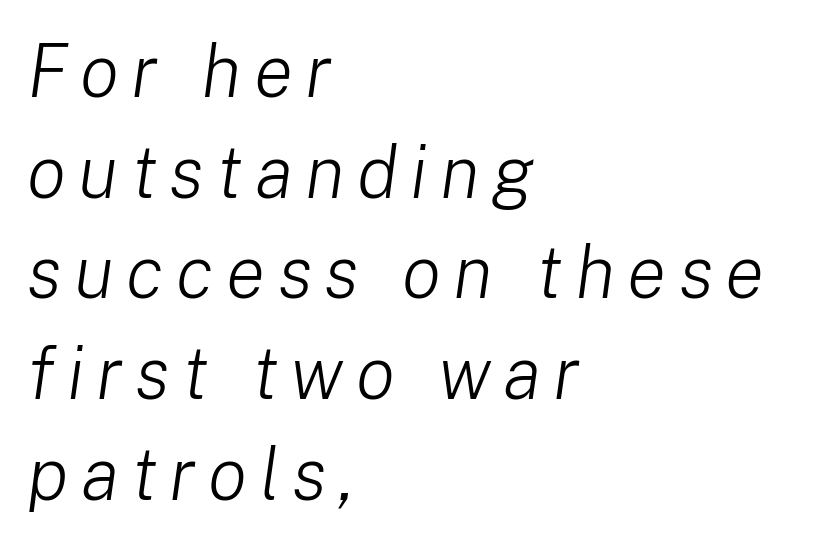
Q: Is the text bold? A: No.
Q: Is the text italic (slanted)? A: Yes, it leans right by about 8 degrees.
Q: Is the text underlined? A: No.
Q: How is the paragraph aligned? A: Left-aligned.
Q: Is the spacing between lines tight, normal or loose? A: Normal.
Q: Width (condensed, normal, or wide)? A: Normal.
Q: Stroke contrast? A: Low.
Q: x-height? A: Medium.
Q: Monospaced? A: No.
